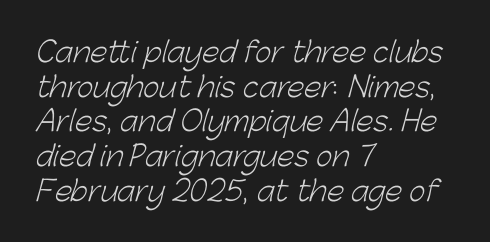
{"serif": "no", "bold": "no", "weight": "light", "width": "normal", "stroke_contrast": "low", "x_height": "medium", "monospaced": "no", "underline": "no", "align": "left", "line_spacing_ratio": 1.24, "letter_spacing": "normal", "letter_spacing_em": 0.0, "glyph_px": 28}
